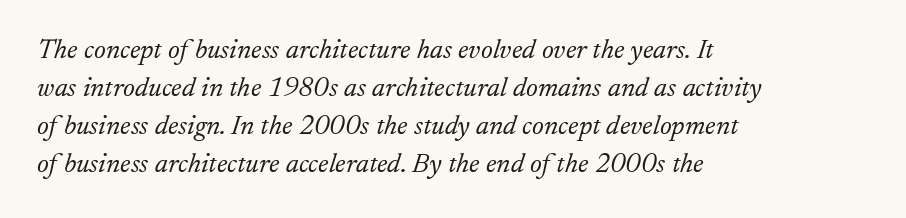
{"serif": "yes", "italic": "yes", "lean": "right", "slant_degrees": 17, "bold": "no", "weight": "light", "width": "normal", "stroke_contrast": "low", "x_height": "small", "monospaced": "no", "underline": "no", "align": "left", "line_spacing": "normal", "line_spacing_ratio": 1.36, "letter_spacing": "normal", "letter_spacing_em": 0.0, "glyph_px": 28}
